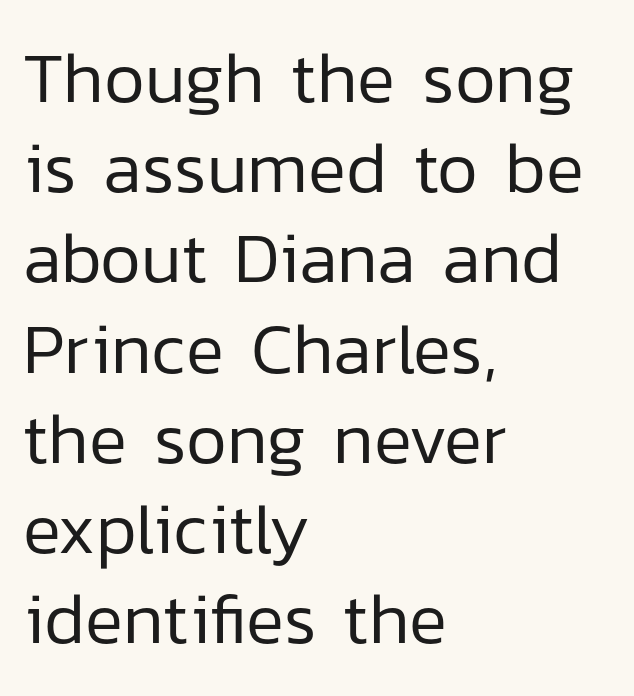
You could not count columns in this text — the font is proportionally spaced. Nothing sits at the stroke ends, so this counts as sans-serif. The designer left line spacing at the default. A light-to-regular cut is what we see here. Ordinary non-slanted type is in use. Check the space under the baseline: it is left empty.
